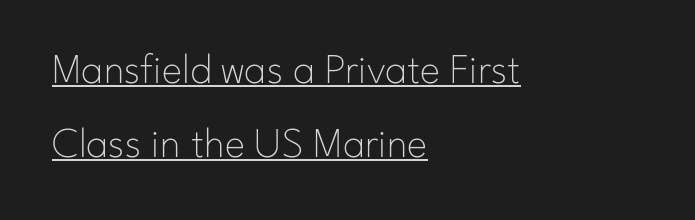
Is this a fixed-width face? No — the glyphs have proportional, varying widths. The typesetter chose a ragged-right arrangement here. Italic? Not at all — the glyphs are vertical. What stands out about the letter spacing? Nothing — it is the standard amount. The passage shown is typeset with a sans-serif family.
